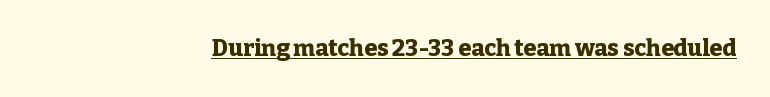
The image shows 23 px bold type, upright; set right-aligned, normal letter spacing, underlined.
